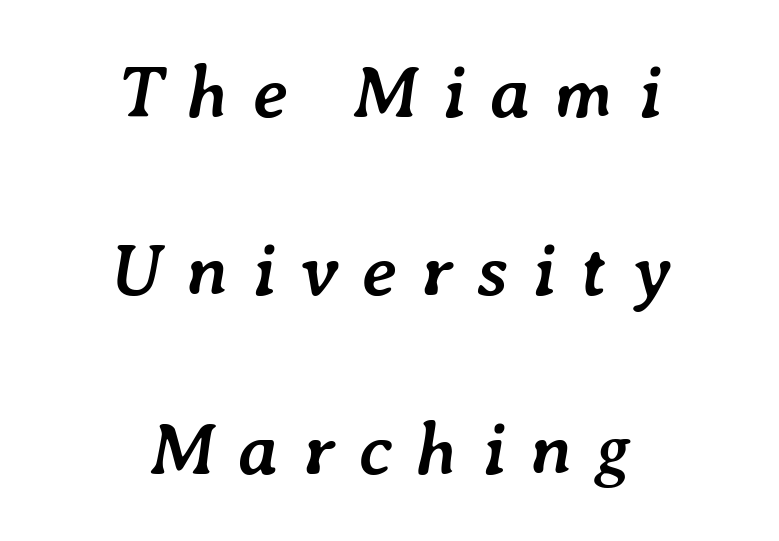
{"italic": "yes", "lean": "right", "slant_degrees": 7, "bold": "yes", "weight": "semibold", "width": "normal", "stroke_contrast": "low", "x_height": "medium", "monospaced": "no", "underline": "no", "align": "center", "line_spacing": "loose", "line_spacing_ratio": 2.41, "letter_spacing": "wide", "letter_spacing_em": 0.32, "glyph_px": 74}
